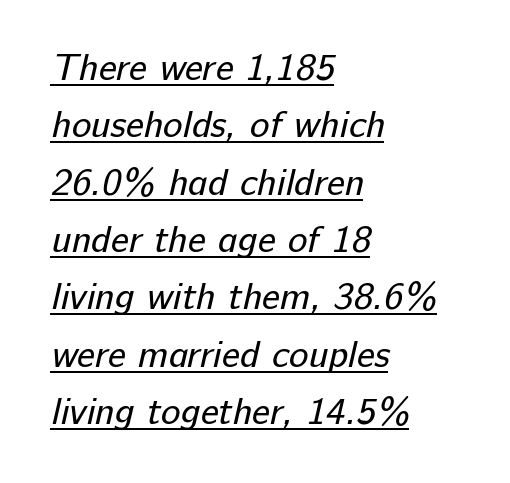
{"serif": "no", "bold": "no", "weight": "regular", "width": "normal", "stroke_contrast": "low", "x_height": "medium", "monospaced": "no", "underline": "yes", "align": "left", "line_spacing": "normal", "line_spacing_ratio": 1.55, "letter_spacing": "normal", "letter_spacing_em": 0.0, "glyph_px": 37}
